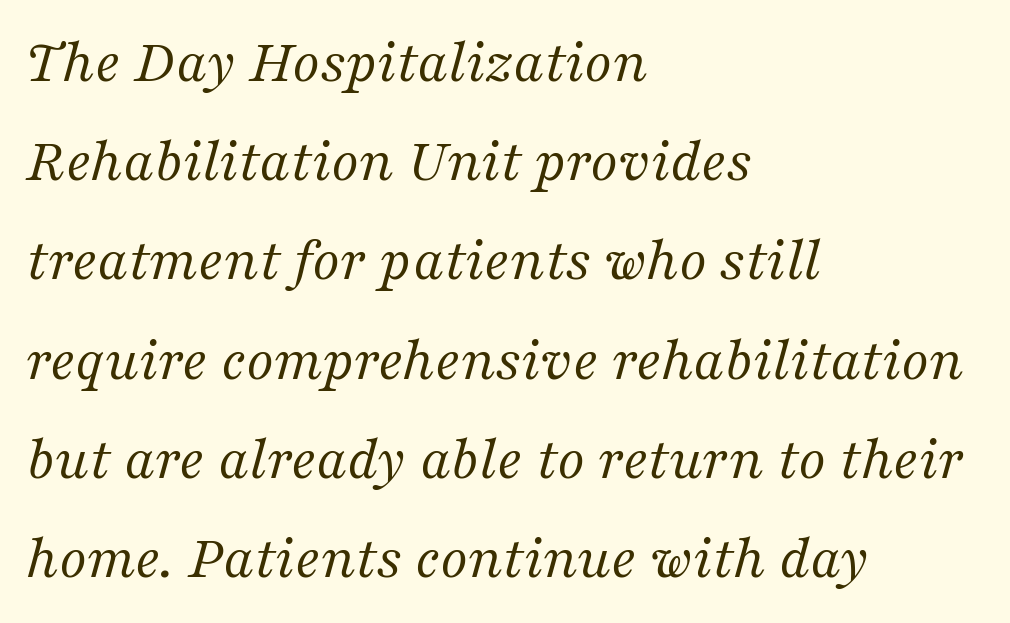
The gaps between neighbouring characters are ordinary and unremarkable. Character widths vary here, with narrow letters taking less room than wide ones. The face used here is seriffed, in the tradition of book romans. There's an unmistakable incline to the writing here. Bare-footed words on every line.
